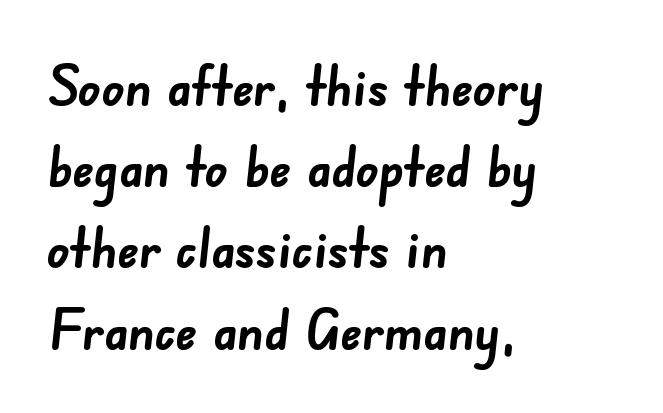
{"serif": "no", "bold": "yes", "weight": "semibold", "width": "normal", "stroke_contrast": "low", "x_height": "small", "monospaced": "no", "underline": "no", "align": "left", "line_spacing": "normal", "line_spacing_ratio": 1.45, "letter_spacing": "normal", "letter_spacing_em": 0.0, "glyph_px": 56}
